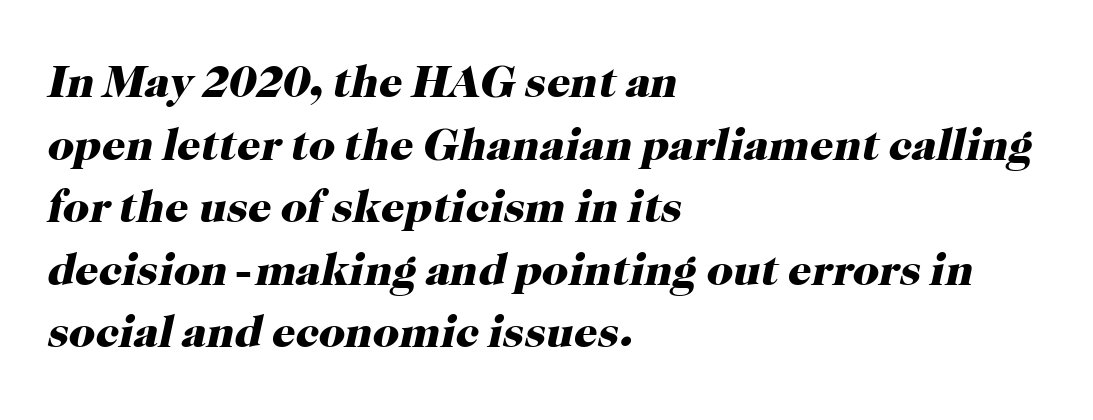
{"serif": "yes", "italic": "yes", "lean": "right", "slant_degrees": 12, "bold": "yes", "weight": "heavy", "width": "normal", "stroke_contrast": "high", "x_height": "medium", "monospaced": "no", "underline": "no", "align": "left", "line_spacing": "normal", "line_spacing_ratio": 1.36, "letter_spacing": "normal", "letter_spacing_em": 0.0, "glyph_px": 46}
